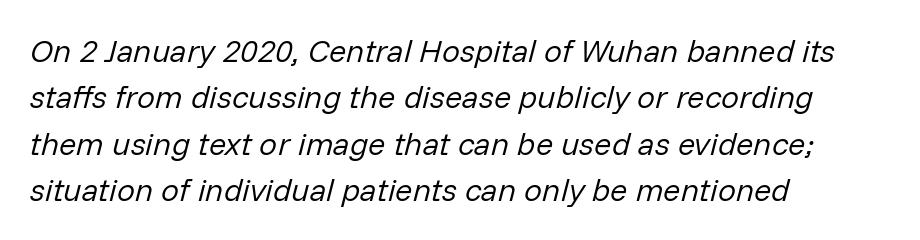
Q: Is the text bold? A: No.
Q: Is the text italic (slanted)? A: Yes, it leans right by about 14 degrees.
Q: Is the text underlined? A: No.
Q: How is the paragraph aligned? A: Left-aligned.
Q: Is the spacing between letters normal or unusually wide? A: Normal.
Q: Is the spacing between lines tight, normal or loose? A: Normal.
Q: Width (condensed, normal, or wide)? A: Normal.
Q: Stroke contrast? A: Low.
Q: x-height? A: Medium.
Q: Monospaced? A: No.
